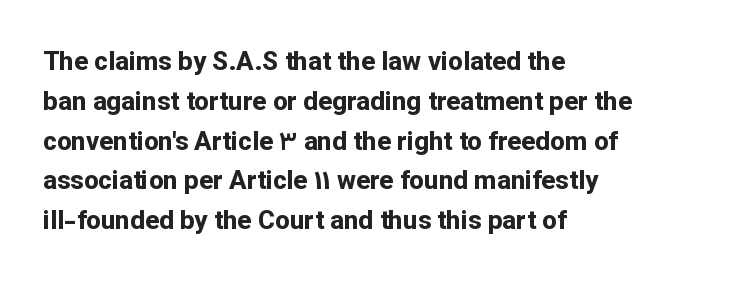
Plenty of ink on the page — the face is bold. Vertical spacing — default. Descenders hang freely into open space. All the whitespace from short lines collects on the right. This rendering leaves character spacing at its baseline value. Do the letters lean? They stand straight.
